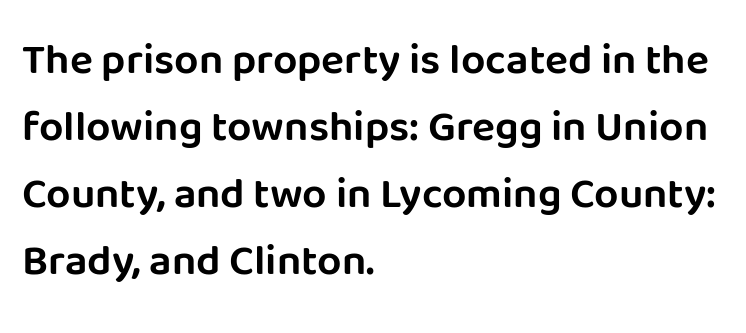
{"serif": "no", "italic": "no", "width": "normal", "stroke_contrast": "low", "x_height": "large", "monospaced": "no", "underline": "no", "align": "left", "line_spacing": "normal", "line_spacing_ratio": 1.56, "letter_spacing": "normal", "letter_spacing_em": 0.0, "glyph_px": 43}
